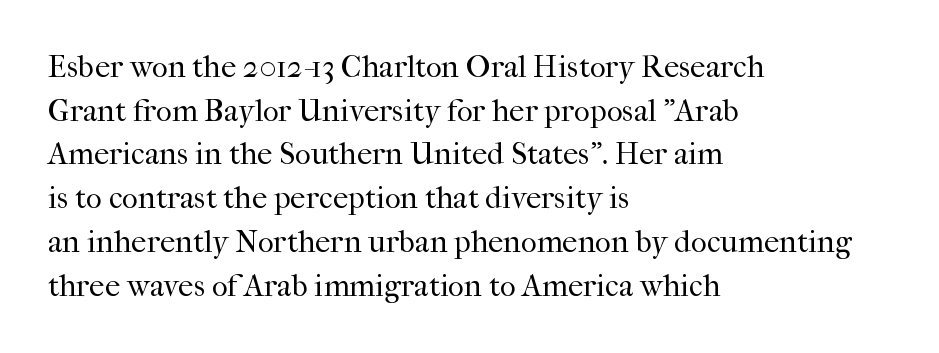
{"serif": "yes", "italic": "no", "bold": "no", "weight": "regular", "width": "normal", "stroke_contrast": "high", "x_height": "medium", "monospaced": "no", "underline": "no", "align": "left", "line_spacing": "normal", "line_spacing_ratio": 1.41, "letter_spacing": "normal", "letter_spacing_em": 0.0, "glyph_px": 31}
